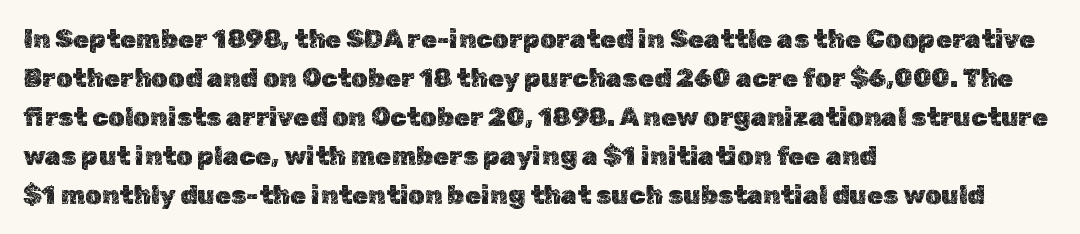
The image shows 26 px text type, upright; set left-aligned, normal line spacing (1.5x), normal letter spacing, not underlined.
